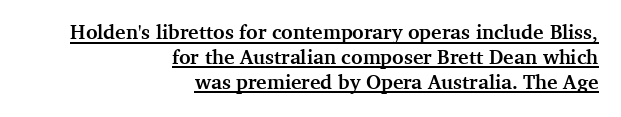
{"italic": "no", "bold": "yes", "underline": "yes", "align": "right", "line_spacing_ratio": 1.24, "letter_spacing": "normal", "letter_spacing_em": 0.0, "glyph_px": 20}
